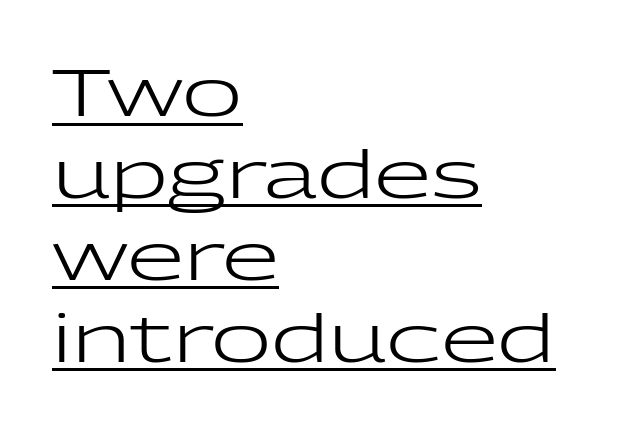
The image shows 66 px regular-weight, wide sans-serif type, upright; set left-aligned, line spacing 1.24x, normal letter spacing, underlined; low stroke contrast and a medium x-height.
